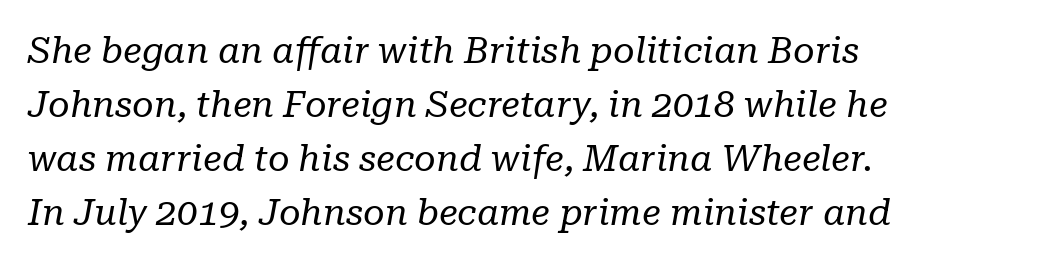
{"serif": "yes", "italic": "yes", "lean": "right", "slant_degrees": 10, "bold": "no", "weight": "regular", "width": "normal", "stroke_contrast": "low", "x_height": "medium", "monospaced": "no", "underline": "no", "align": "left", "line_spacing": "normal", "line_spacing_ratio": 1.46, "letter_spacing": "normal", "letter_spacing_em": 0.0, "glyph_px": 37}
